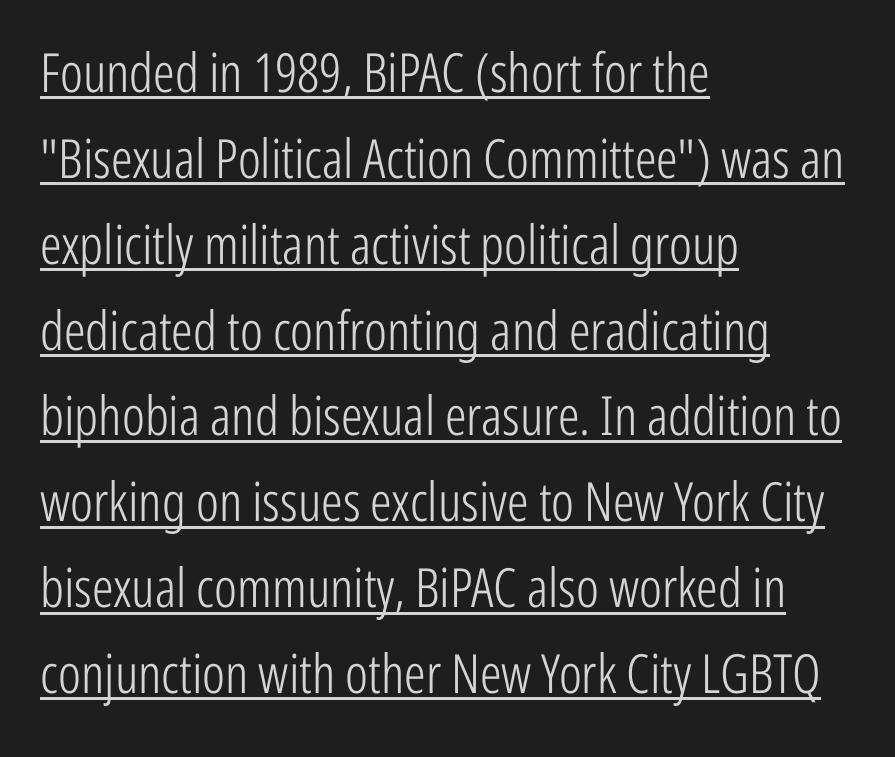
Q: Is the text bold? A: No.
Q: Is the text italic (slanted)? A: No, it is upright.
Q: Is the typeface a serif or a sans-serif typeface? A: Sans-serif.
Q: Is the text underlined? A: Yes.
Q: How is the paragraph aligned? A: Left-aligned.
Q: Is the spacing between letters normal or unusually wide? A: Normal.
Q: Is the spacing between lines tight, normal or loose? A: Normal.
Q: Width (condensed, normal, or wide)? A: Condensed.
Q: Stroke contrast? A: Low.
Q: x-height? A: Medium.
Q: Monospaced? A: No.
